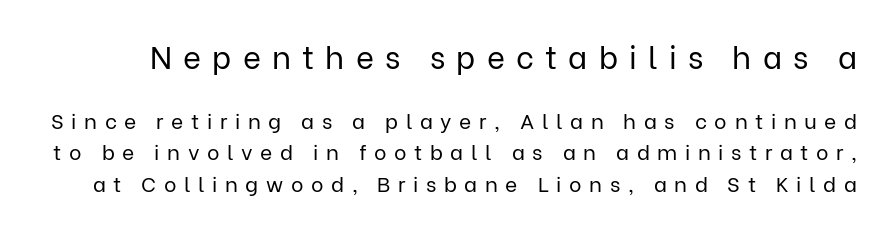
The image shows 31 px regular-weight sans-serif type, upright; set normal line spacing (1.51x), unusually wide letter spacing (+0.36 em), not underlined; the first (top) block is 1.48x larger; low stroke contrast and a medium x-height.
